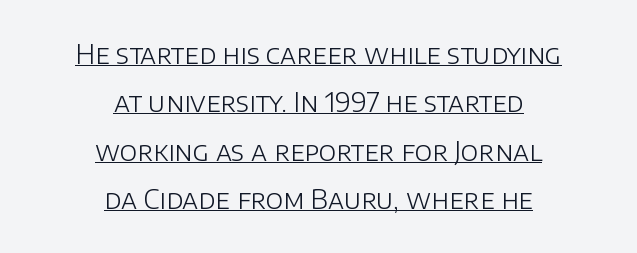
Spacing between characters is what you'd get straight out of the box. Is the block centered? Yes — each line is placed symmetrically about the middle. You can tell it's not italic because the verticals are truly vertical. These glyphs show unthickened strokes, regular width or finer.
